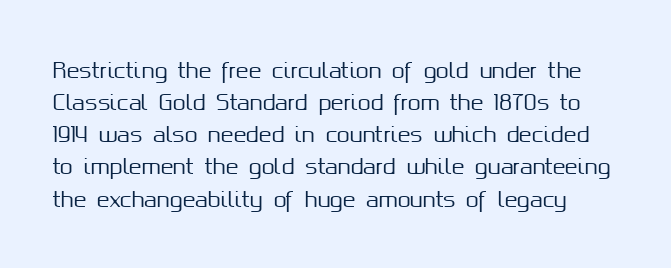
Q: Is the text italic (slanted)? A: No, it is upright.
Q: Is the text underlined? A: No.
Q: Is the spacing between letters normal or unusually wide? A: Normal.
Q: Is the spacing between lines tight, normal or loose? A: Normal.
